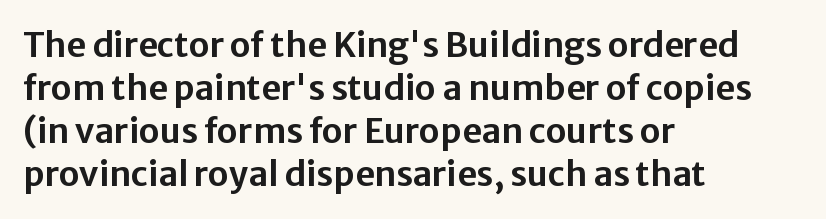
The strip under each line holds only bare page. No italicization has been applied; the sample stays upright. Leftover space on each line is placed entirely after the last word. The passage shown is typeset with a sans-serif family. Does the leading feel generous? No, just average. Character widths vary here, with narrow letters taking less room than wide ones.
